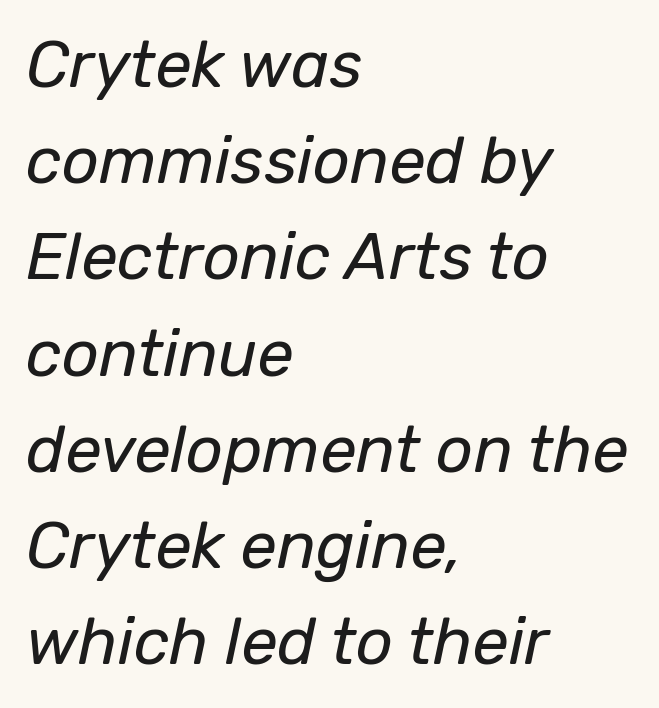
Baseline-to-baseline distance is the conventional proportion of letter height. The letters advance in unequal steps, a hallmark of proportional type. Quick note: underline off. This sample is left-justified, so line endings fall wherever the words run out.
